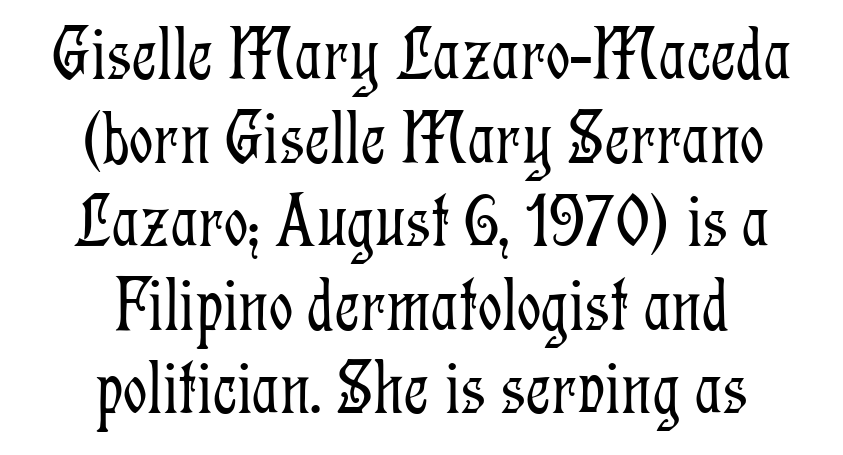
Q: Is the text bold? A: No.
Q: Is the text italic (slanted)? A: No, it is upright.
Q: Is the typeface a serif or a sans-serif typeface? A: Serif.
Q: Is the text underlined? A: No.
Q: How is the paragraph aligned? A: Centered.
Q: Is the spacing between letters normal or unusually wide? A: Normal.
Q: Is the spacing between lines tight, normal or loose? A: Tight.
Q: Width (condensed, normal, or wide)? A: Condensed.
Q: Stroke contrast? A: Low.
Q: x-height? A: Medium.
Q: Monospaced? A: No.
